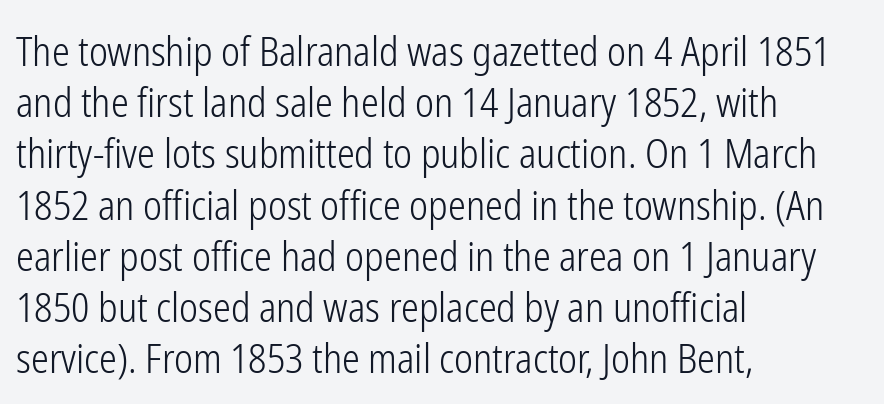
Q: Is the text bold? A: No.
Q: Is the text italic (slanted)? A: No, it is upright.
Q: Is the typeface a serif or a sans-serif typeface? A: Sans-serif.
Q: Is the text underlined? A: No.
Q: How is the paragraph aligned? A: Left-aligned.
Q: Is the spacing between letters normal or unusually wide? A: Normal.
Q: Is the spacing between lines tight, normal or loose? A: Normal.
Q: Width (condensed, normal, or wide)? A: Condensed.
Q: Stroke contrast? A: Low.
Q: x-height? A: Medium.
Q: Monospaced? A: No.
